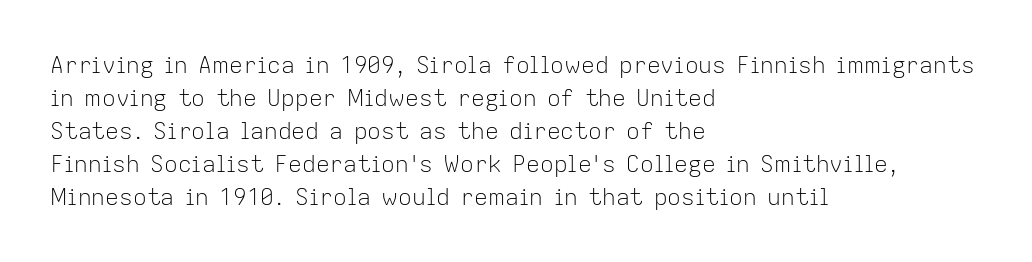
Honestly, the row spacing looks completely unremarkable. Caption: face not bold, strokes unweighted. Posture: vertical. This rendering features lettering with no underline. The setting favours the left margin, as ordinary paragraphs usually do.
